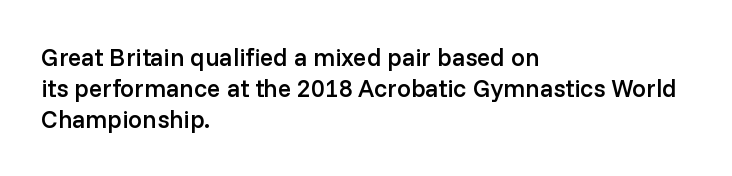
{"italic": "no", "bold": "semi", "underline": "no", "align": "left", "line_spacing_ratio": 1.24, "letter_spacing": "normal", "letter_spacing_em": 0.0, "glyph_px": 25}
